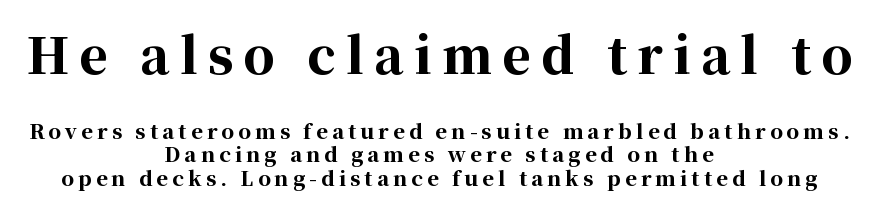
{"serif": "yes", "italic": "no", "bold": "yes", "weight": "bold", "width": "normal", "stroke_contrast": "high", "x_height": "medium", "monospaced": "no", "underline": "no", "align": "center", "line_spacing_ratio": 1.19, "letter_spacing": "wide", "letter_spacing_em": 0.21, "larger_block": "first", "size_ratio": 2.45, "glyph_px": 49}
